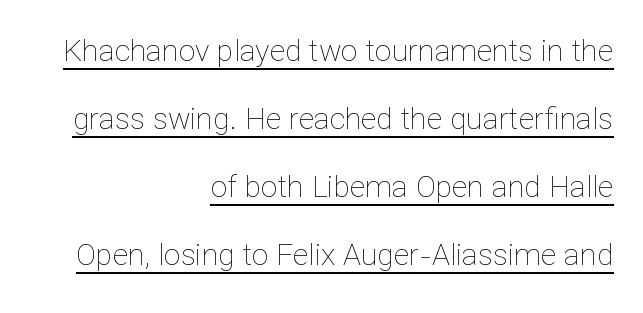
The image shows 30 px thin type, upright; set right-aligned, loose line spacing (2.27x), normal letter spacing, underlined; low stroke contrast and a medium x-height.
